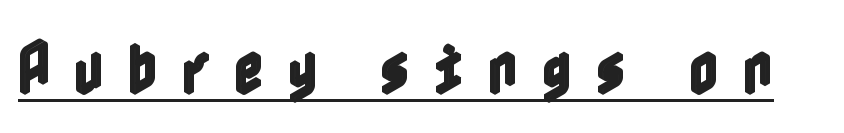
The image shows 58 px condensed type, upright; set unusually wide letter spacing (+0.41 em), underlined; a medium x-height.
